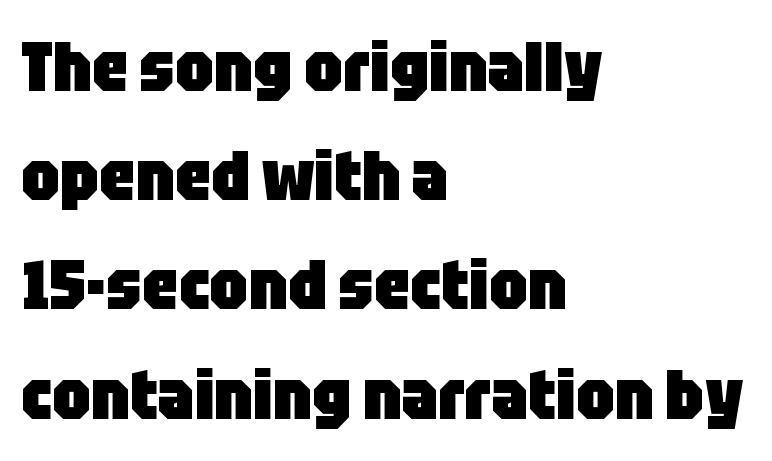
If you drew a ruler down the left edge, every line would touch it. Descenders are the only things crossing below the line. The type is set solid horizontally, with unmodified tracking. Emphasis by weight is at full strength: bold. Successive baselines arrive at the customary interval. Is this a sans? Yes — the strokes have no serifs.
